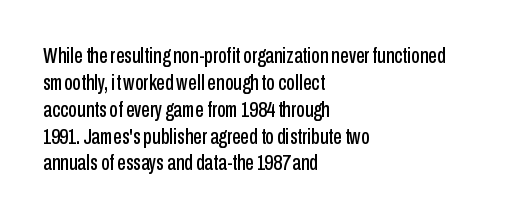
{"italic": "no", "underline": "no", "align": "left", "line_spacing_ratio": 1.22, "letter_spacing": "normal", "letter_spacing_em": 0.0, "glyph_px": 22}
